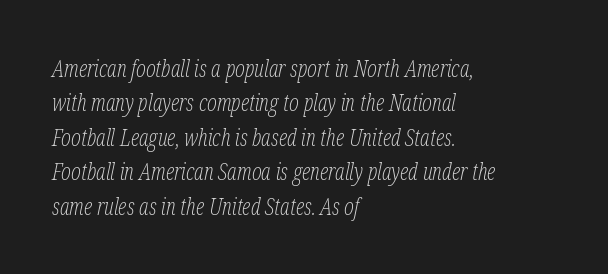
{"italic": "yes", "lean": "right", "slant_degrees": 12, "bold": "no", "underline": "no", "align": "left", "line_spacing": "normal", "line_spacing_ratio": 1.5, "letter_spacing": "normal", "letter_spacing_em": 0.0, "glyph_px": 23}
